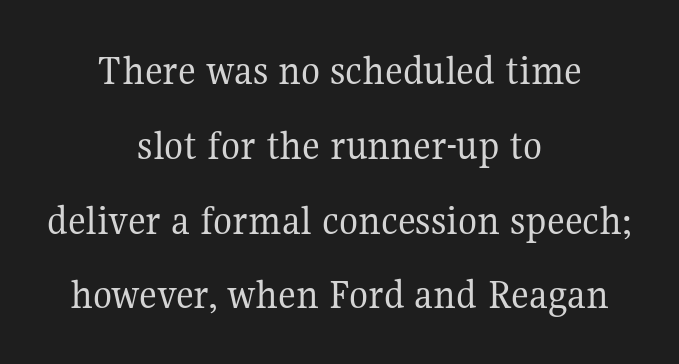
Q: Is the text bold? A: No.
Q: Is the text italic (slanted)? A: No, it is upright.
Q: Is the typeface a serif or a sans-serif typeface? A: Serif.
Q: Is the text underlined? A: No.
Q: How is the paragraph aligned? A: Centered.
Q: Is the spacing between letters normal or unusually wide? A: Normal.
Q: Is the spacing between lines tight, normal or loose? A: Normal.
Q: Width (condensed, normal, or wide)? A: Normal.
Q: Stroke contrast? A: Medium.
Q: x-height? A: Medium.
Q: Monospaced? A: No.
